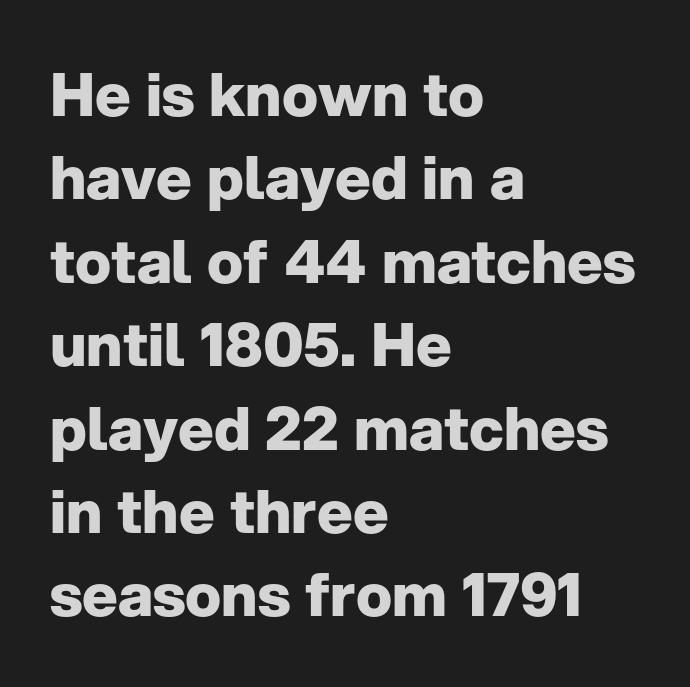
The image shows 60 px heavy sans-serif type, upright; set left-aligned, normal line spacing (1.39x), normal letter spacing, not underlined; low stroke contrast and a medium x-height.
